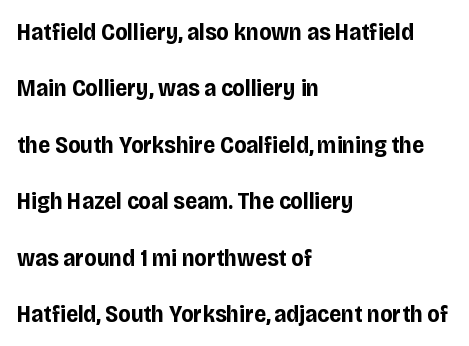
Q: Is the text bold? A: Yes.
Q: Is the text italic (slanted)? A: No, it is upright.
Q: Is the text underlined? A: No.
Q: How is the paragraph aligned? A: Left-aligned.
Q: Is the spacing between letters normal or unusually wide? A: Normal.
Q: Is the spacing between lines tight, normal or loose? A: Loose.
